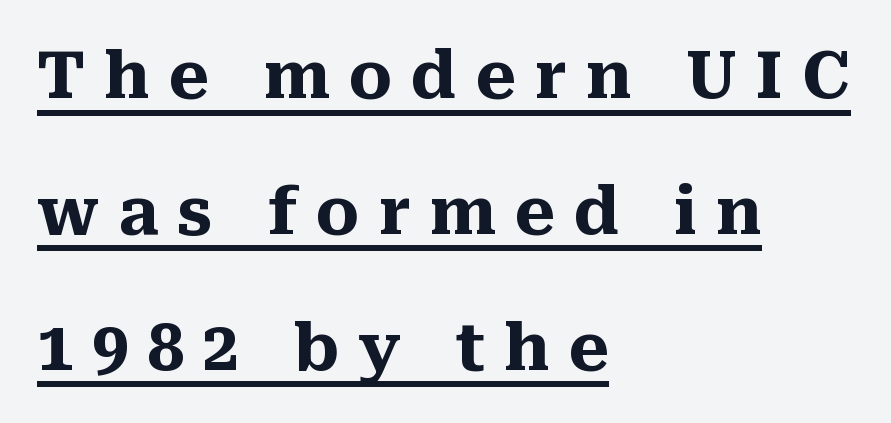
The glyphs in this specimen are seriffed. A full-strength bold gives these letters their thick strokes. A baseline rule has been typeset under these characters. Here the designer chose a conventional face with non-uniform glyph widths. Typeset ragged right — the left edge is the straight one.
